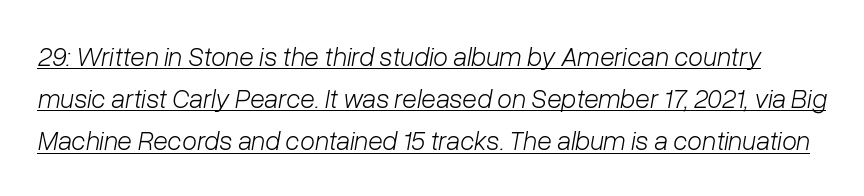
A typesetter would mark this as italic. The letterforms sit at book weight or below. This is underlined copy, the kind a proofreader might mark for attention. Normally led — the rows are evenly, conventionally spaced. What stands out about the letter spacing? Nothing — it is the standard amount.
